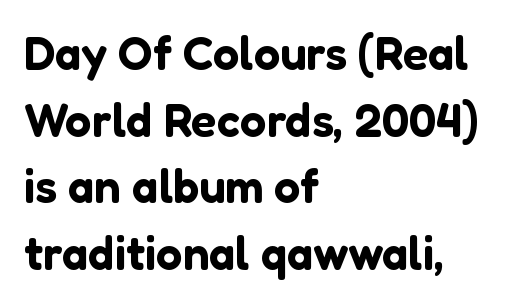
The image shows 47 px sans-serif type, upright; set left-aligned, normal line spacing (1.42x), normal letter spacing, not underlined; low stroke contrast and a medium x-height.
